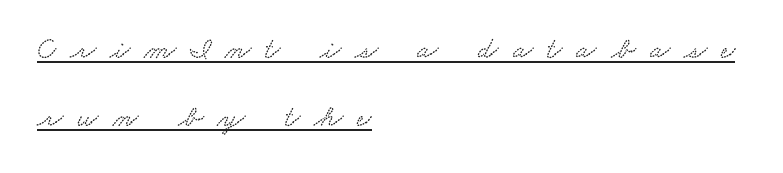
{"width": "wide", "stroke_contrast": "low", "x_height": "small", "monospaced": "no", "underline": "yes", "align": "left", "line_spacing": "loose", "line_spacing_ratio": 2.26, "letter_spacing": "wide", "letter_spacing_em": 0.46, "glyph_px": 30}
